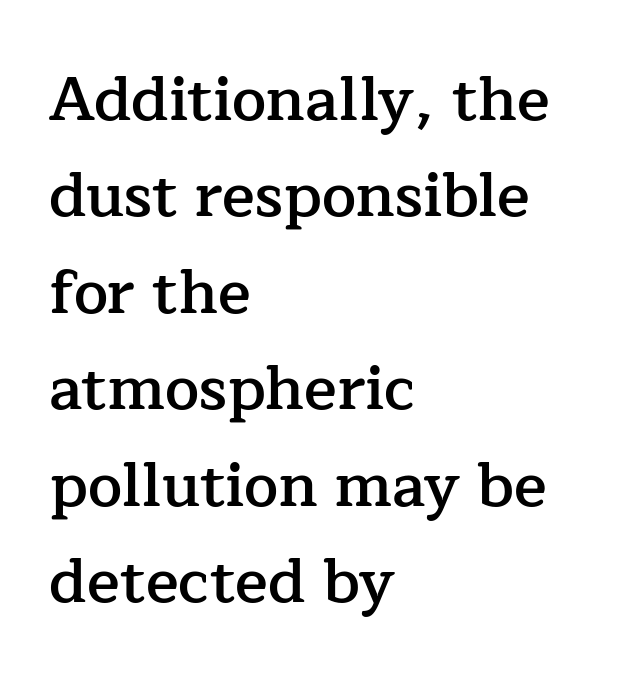
Q: Is the text bold? A: Semi-bold.
Q: Is the text italic (slanted)? A: No, it is upright.
Q: Is the typeface a serif or a sans-serif typeface? A: Serif.
Q: Is the text underlined? A: No.
Q: How is the paragraph aligned? A: Left-aligned.
Q: Is the spacing between letters normal or unusually wide? A: Normal.
Q: Is the spacing between lines tight, normal or loose? A: Normal.
Q: Width (condensed, normal, or wide)? A: Normal.
Q: Stroke contrast? A: Low.
Q: x-height? A: Medium.
Q: Monospaced? A: No.
